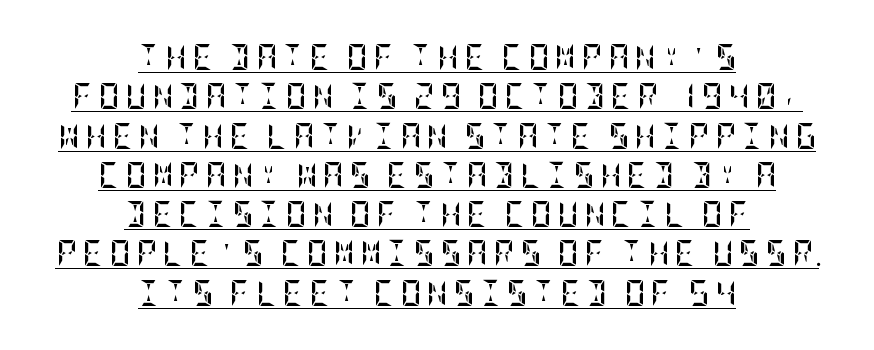
{"italic": "no", "bold": "yes", "underline": "yes", "align": "center", "line_spacing": "normal", "line_spacing_ratio": 1.51, "letter_spacing": "wide", "letter_spacing_em": 0.21, "glyph_px": 26}
